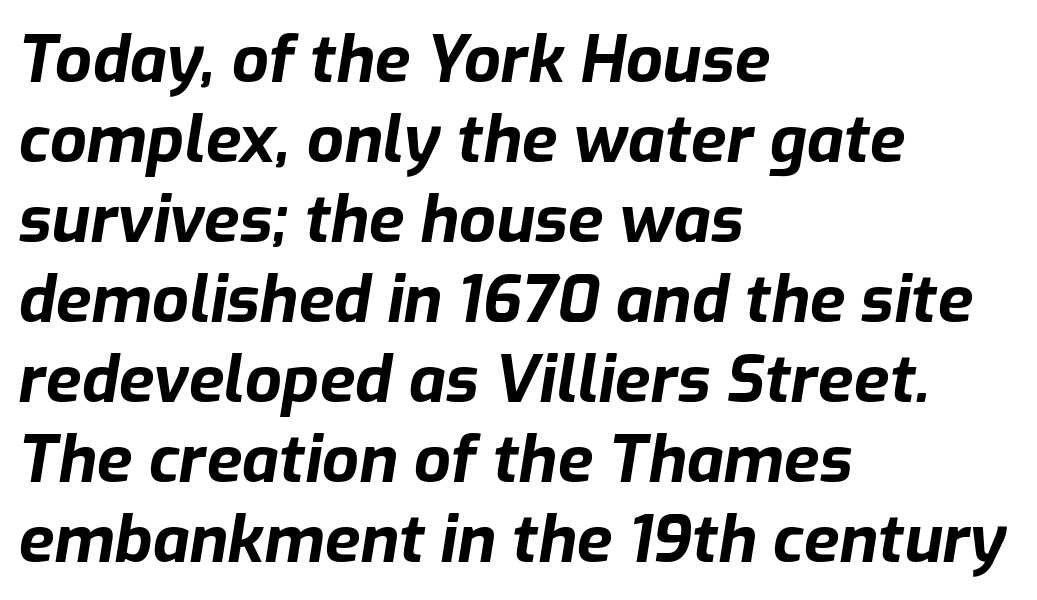
The image shows 65 px bold type, italic (leaning right); set left-aligned, line spacing 1.23x, normal letter spacing, not underlined; low stroke contrast and a medium x-height.
